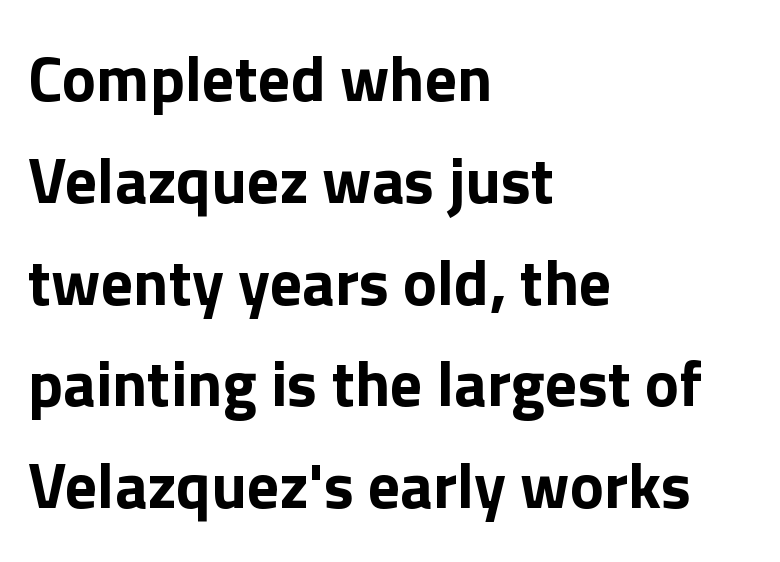
The image shows 64 px bold sans-serif type, upright; set left-aligned, normal line spacing (1.59x), normal letter spacing, not underlined; a medium x-height.
